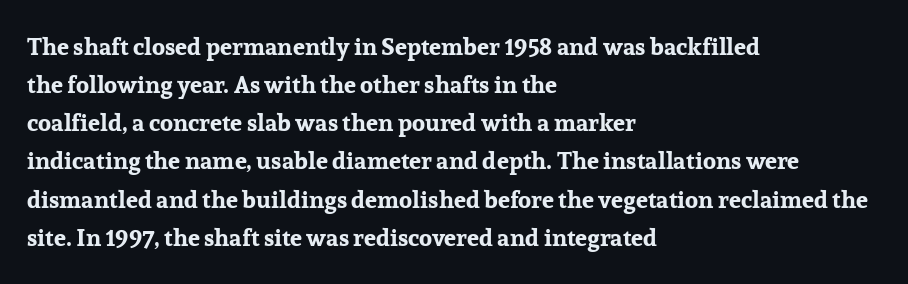
The image shows 24 px bold type, upright; set left-aligned, normal line spacing (1.59x), normal letter spacing, not underlined.
